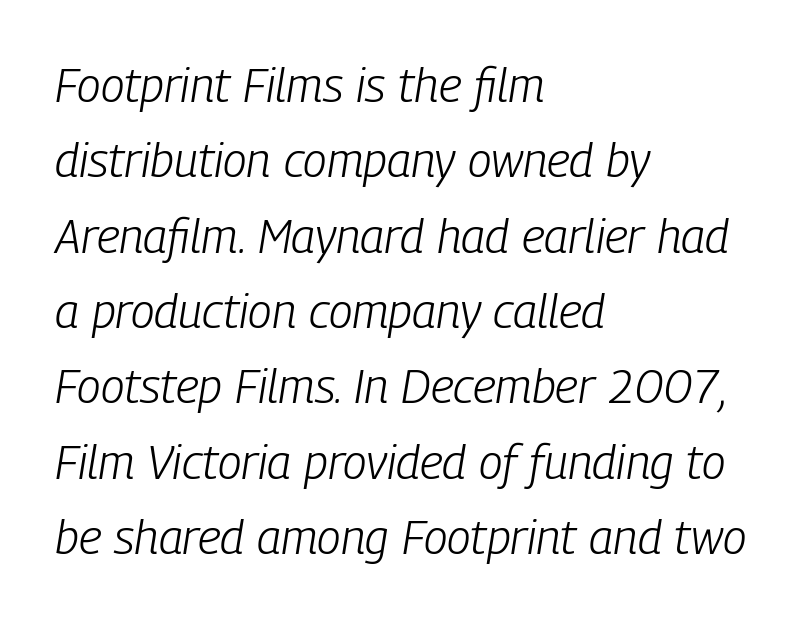
The image shows 48 px light, condensed type, italic (leaning right); set left-aligned, normal line spacing (1.57x), normal letter spacing, not underlined; low stroke contrast and a medium x-height.
